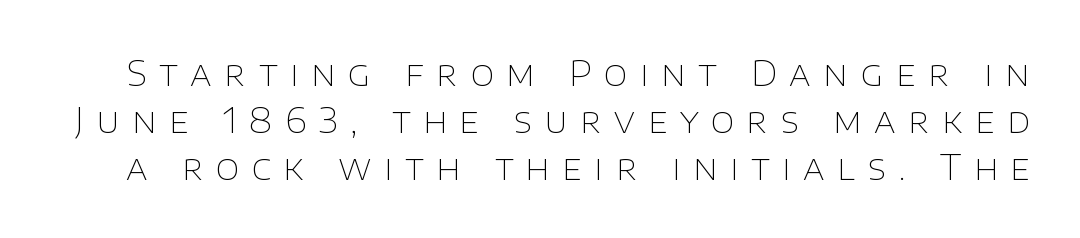
The image shows 34 px thin sans-serif type, upright; set normal line spacing (1.38x), unusually wide letter spacing (+0.37 em), not underlined; low stroke contrast and a large x-height.
